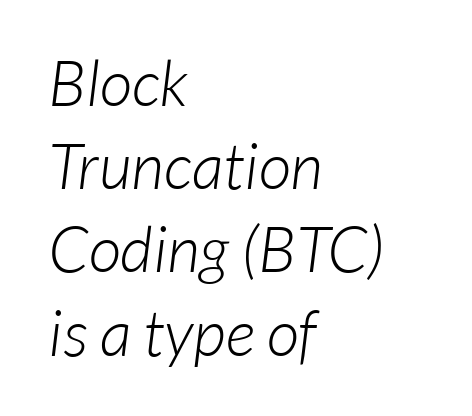
The image shows 64 px light sans-serif type; set left-aligned, normal line spacing (1.3x), normal letter spacing, not underlined; low stroke contrast and a medium x-height.
